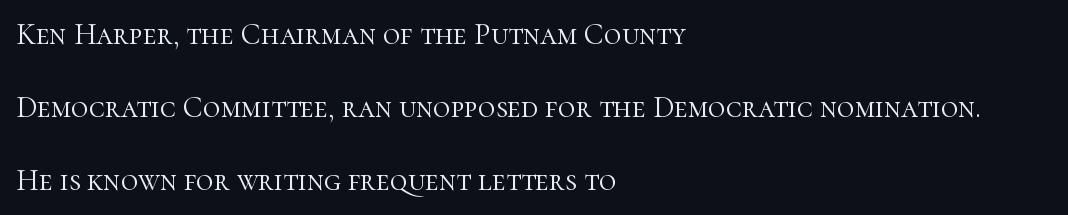
{"serif": "yes", "italic": "no", "bold": "no", "weight": "light", "width": "normal", "stroke_contrast": "high", "x_height": "medium", "monospaced": "no", "underline": "no", "align": "left", "line_spacing": "loose", "line_spacing_ratio": 2.43, "letter_spacing": "normal", "letter_spacing_em": 0.0, "glyph_px": 30}
